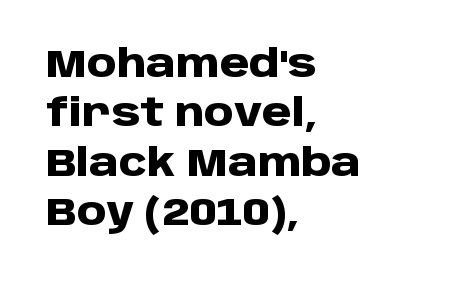
A typesetter would label this face a sans. The font is running at its bold setting. Anything drawn beneath the words? Only blank space. Words appear dense and cohesive because spacing is normal. Note the varied advance widths — an 'i' is clearly narrower than an 'm'. The text block is weighted toward the left margin, trailing off unevenly rightward.
